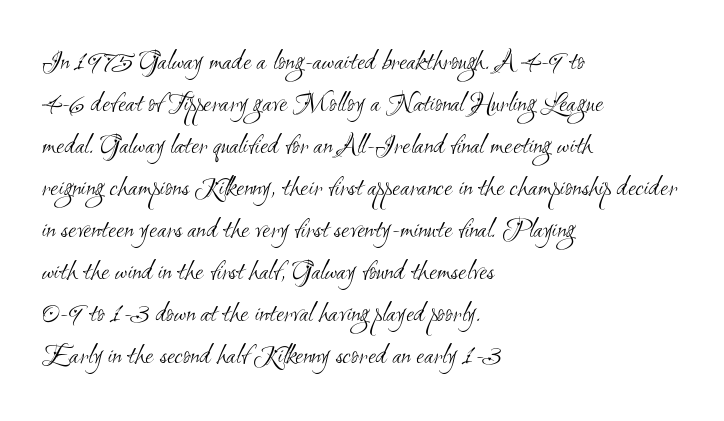
The tracking reads as untouched default to a designer's eye. Examine the stroke ends and you'll find no serifs. The letters advance in unequal steps, a hallmark of proportional type. A bare baseline throughout the passage. This reads as an unemphasized weight, regular at the heaviest.
